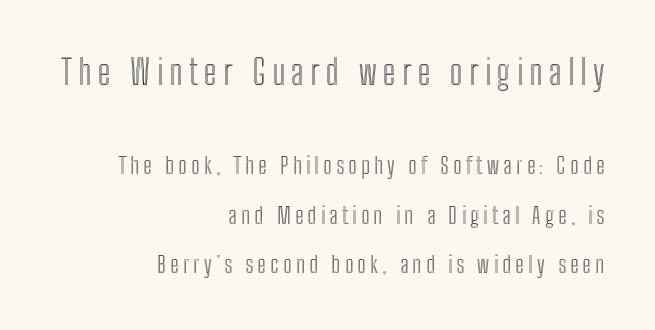
{"italic": "no", "width": "condensed", "x_height": "medium", "monospaced": "no", "underline": "no", "align": "right", "line_spacing": "loose", "line_spacing_ratio": 2.15, "larger_block": "first", "size_ratio": 1.48, "glyph_px": 34}
